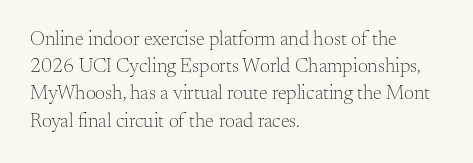
The text block is weighted toward the left margin, trailing off unevenly rightward. Summary of vertical rhythm: regular, with standard interline spacing. Spacing between characters is what you'd get straight out of the box. The letterforms sit at book weight or below.
